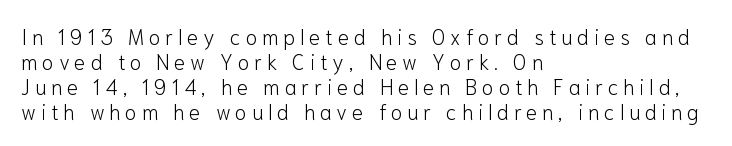
Unlike italic type, these characters show no tilt at all. The ragged edge is on the right, which tells us the setting is flush left. The strip under each line holds only bare page. Stroke mass is kept to a normal reading level or below. Display-style spreading of the glyphs; the letterfit is very open.
